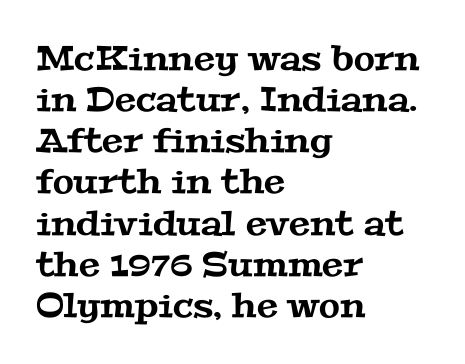
The image shows 34 px wide serif type; set left-aligned, line spacing 1.21x, normal letter spacing, not underlined; medium stroke contrast and a medium x-height.
